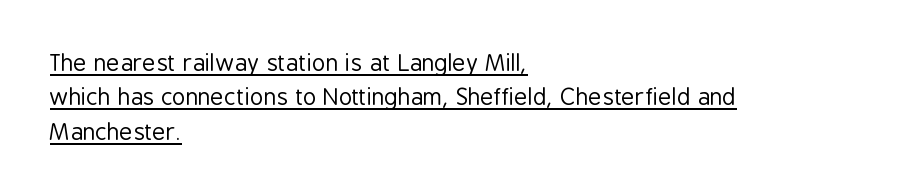
The image shows 23 px text type, upright; set left-aligned, normal line spacing (1.5x), normal letter spacing, underlined.
